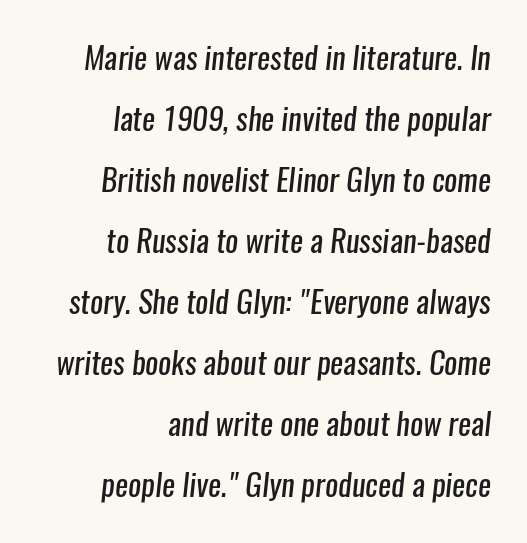
Letter spacing: default. A light-to-regular cut is what we see here. This sample is right-justified, so line beginnings fall wherever the words allow. Airy leading. The foot of each line stays bare and open.
